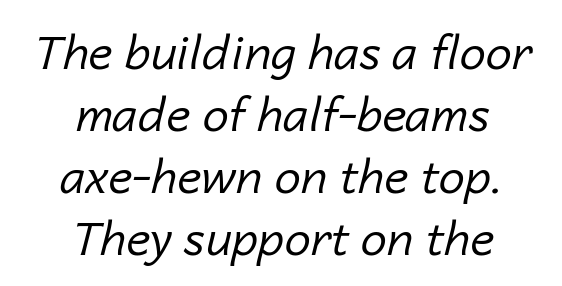
{"italic": "yes", "lean": "right", "slant_degrees": 14, "bold": "no", "weight": "regular", "width": "normal", "stroke_contrast": "low", "x_height": "medium", "monospaced": "no", "underline": "no", "align": "center", "line_spacing": "normal", "line_spacing_ratio": 1.32, "letter_spacing": "normal", "letter_spacing_em": 0.0, "glyph_px": 47}
